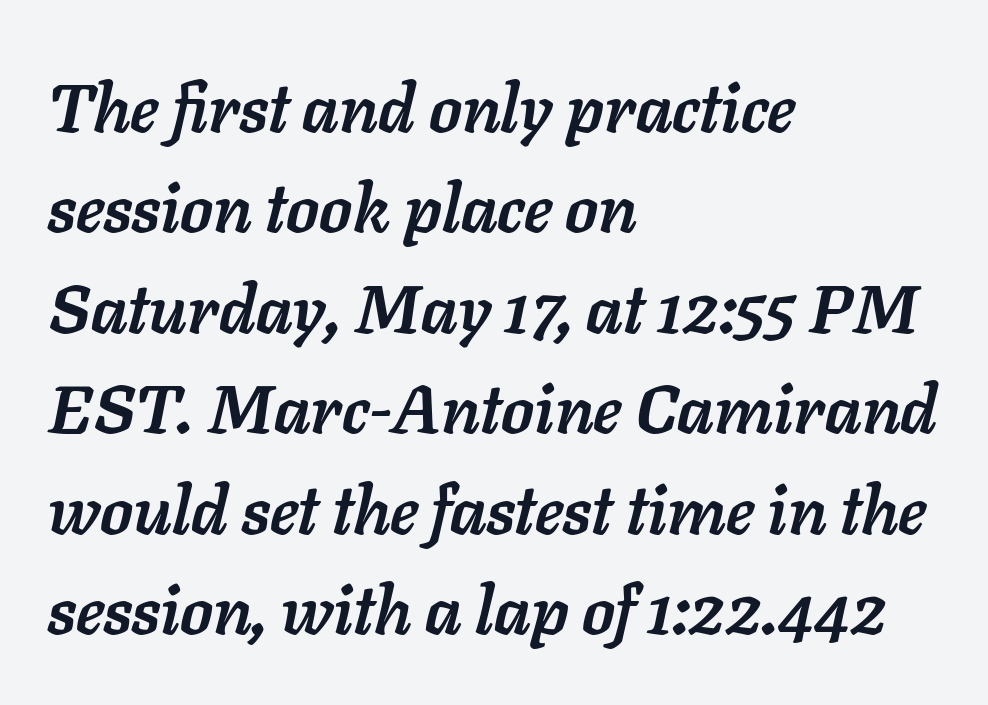
The image shows 67 px semibold type, italic (leaning right); set left-aligned, normal line spacing (1.5x), normal letter spacing, not underlined; low stroke contrast and a medium x-height.
